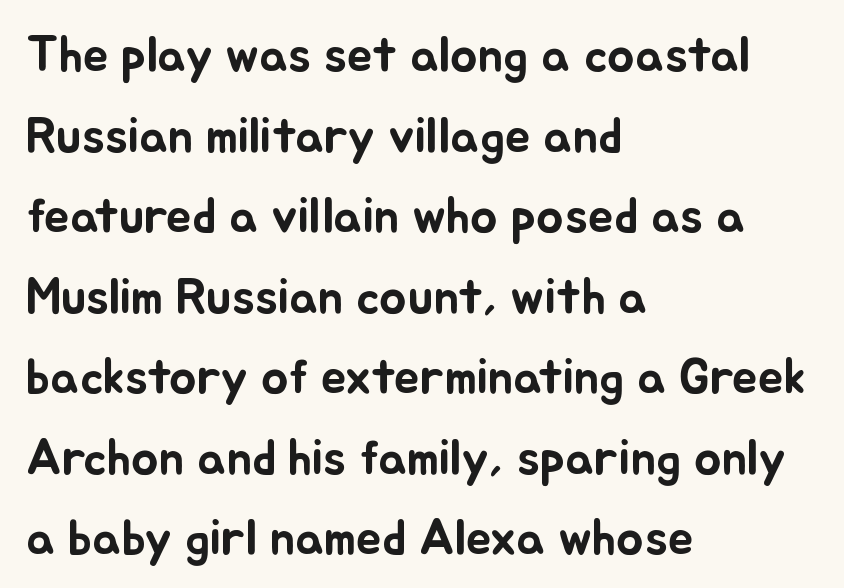
{"italic": "no", "width": "normal", "stroke_contrast": "low", "x_height": "small", "monospaced": "no", "underline": "no", "align": "left", "line_spacing": "normal", "line_spacing_ratio": 1.58, "letter_spacing": "normal", "letter_spacing_em": 0.0, "glyph_px": 51}
